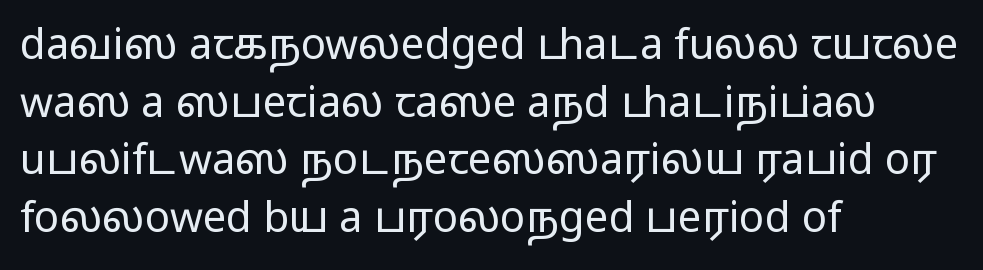
{"serif": "no", "italic": "no", "bold": "no", "weight": "regular", "width": "wide", "stroke_contrast": "low", "x_height": "medium", "monospaced": "no", "underline": "no", "align": "left", "line_spacing": "normal", "line_spacing_ratio": 1.37, "letter_spacing": "normal", "letter_spacing_em": 0.0, "glyph_px": 42}
